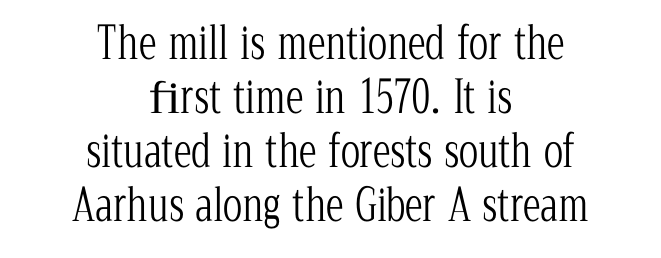
The typeface has the unassuming heft of standard copy or less. Clear beneath every line of the passage. Unlike italic type, these characters show no tilt at all. The rendering positions every line midway between the sides.
